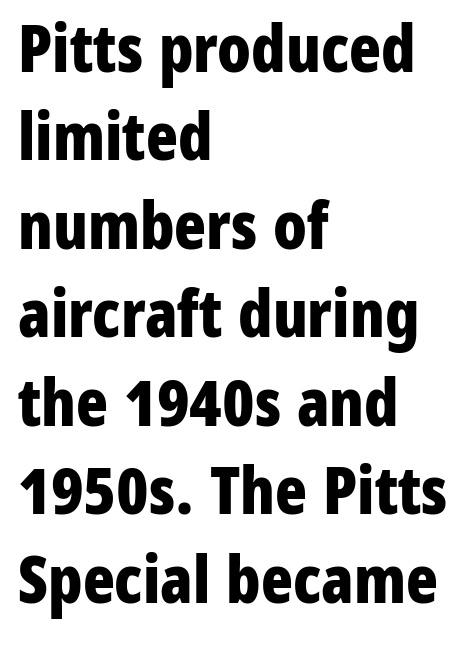
Leading matches the norm, producing a regular column. Check the space under the baseline: it is left empty. Heft: maximum for text — a bold. Think of a printed novel: that variable character pitch is what you see here. This rendering uses left alignment, leaving the right contour irregular. Is there any slant? The stems are plumb.
